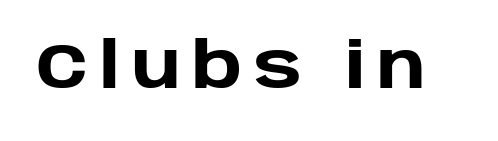
Q: Is the text bold? A: Yes.
Q: Is the text italic (slanted)? A: No, it is upright.
Q: Is the typeface a serif or a sans-serif typeface? A: Sans-serif.
Q: Is the text underlined? A: No.
Q: Width (condensed, normal, or wide)? A: Normal.
Q: Stroke contrast? A: Low.
Q: x-height? A: Large.
Q: Monospaced? A: No.
